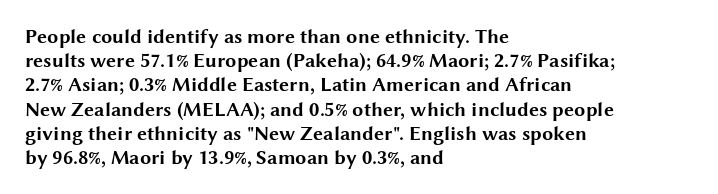
{"italic": "no", "bold": "yes", "underline": "no", "align": "left", "line_spacing_ratio": 1.21, "letter_spacing": "normal", "letter_spacing_em": 0.0, "glyph_px": 20}
